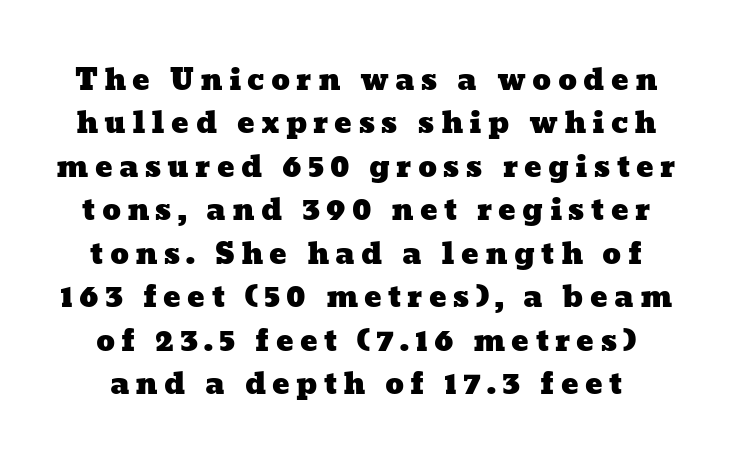
{"width": "wide", "stroke_contrast": "low", "x_height": "medium", "monospaced": "no", "underline": "no", "line_spacing": "normal", "line_spacing_ratio": 1.5, "letter_spacing": "wide", "letter_spacing_em": 0.21, "glyph_px": 29}
